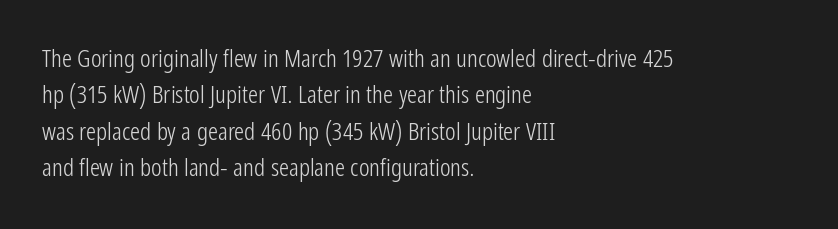
{"italic": "no", "bold": "no", "underline": "no", "align": "left", "line_spacing": "normal", "line_spacing_ratio": 1.46, "letter_spacing": "normal", "letter_spacing_em": 0.0, "glyph_px": 25}
